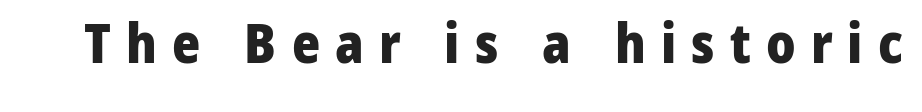
The image shows 54 px heavy sans-serif type, upright; set unusually wide letter spacing (+0.28 em), not underlined; low stroke contrast and a medium x-height.
